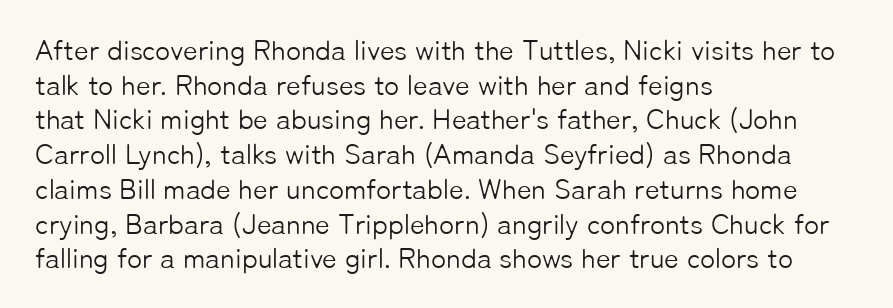
{"serif": "no", "italic": "no", "bold": "no", "weight": "light", "width": "normal", "stroke_contrast": "low", "x_height": "medium", "monospaced": "no", "underline": "no", "align": "left", "line_spacing_ratio": 1.24, "letter_spacing": "normal", "letter_spacing_em": 0.0, "glyph_px": 28}
